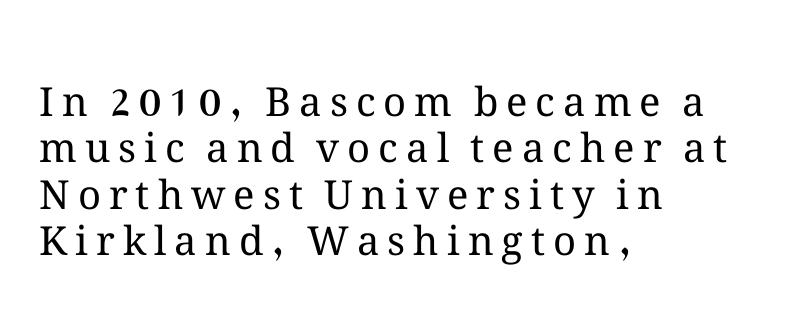
The image shows 40 px regular-weight type, upright; set left-aligned, line spacing 1.16x, unusually wide letter spacing (+0.2 em), not underlined; medium stroke contrast and a medium x-height.
